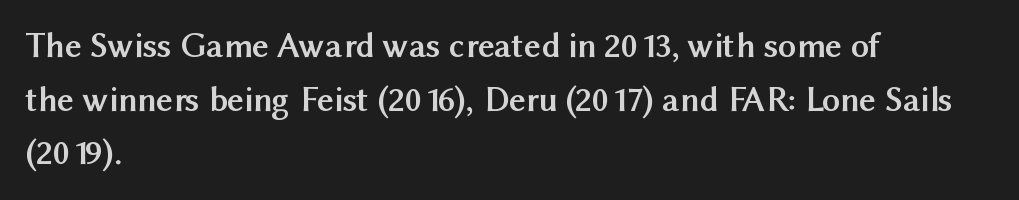
{"serif": "no", "italic": "no", "bold": "yes", "weight": "semibold", "width": "normal", "stroke_contrast": "medium", "x_height": "medium", "monospaced": "no", "underline": "no", "align": "left", "line_spacing": "normal", "line_spacing_ratio": 1.49, "letter_spacing": "normal", "letter_spacing_em": 0.0, "glyph_px": 36}
